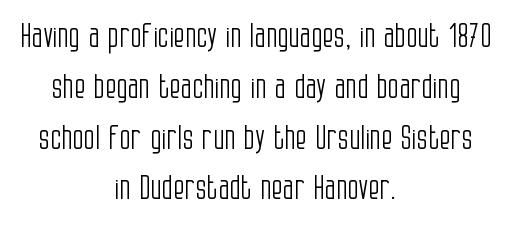
{"serif": "no", "italic": "no", "bold": "no", "weight": "light", "width": "condensed", "stroke_contrast": "low", "x_height": "large", "monospaced": "no", "underline": "no", "align": "center", "line_spacing": "normal", "line_spacing_ratio": 1.54, "letter_spacing": "normal", "letter_spacing_em": 0.0, "glyph_px": 33}
